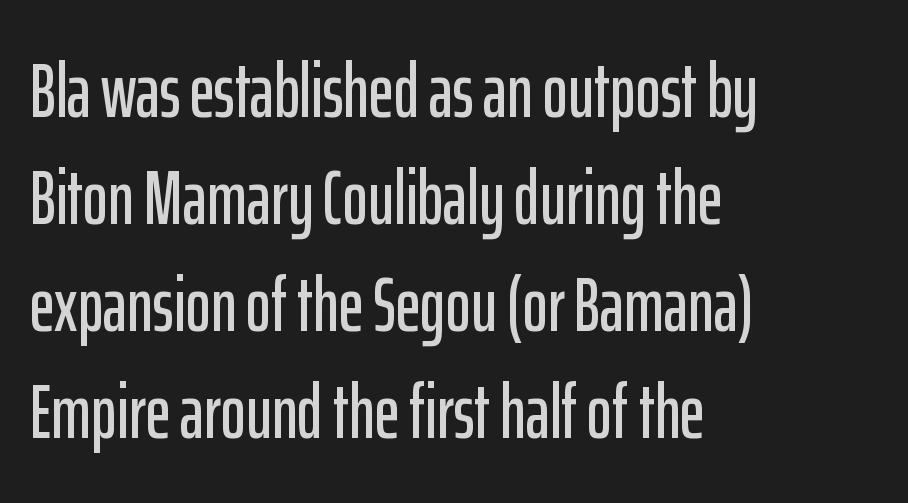
Note the varied advance widths — an 'i' is clearly narrower than an 'm'. Spacing between characters is what you'd get straight out of the box. Quick note: not italic, upright. Notice how descenders clear the ascenders below comfortably — that's standard leading.
